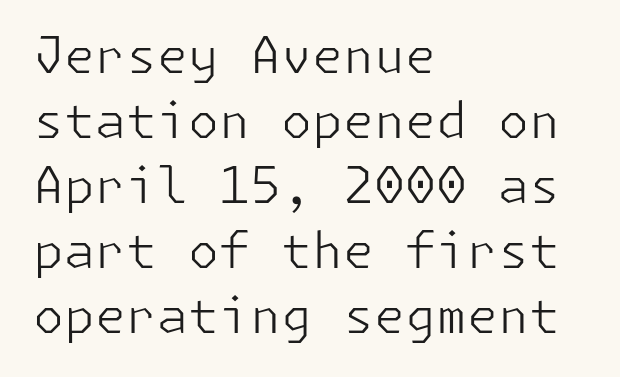
{"serif": "no", "italic": "no", "bold": "no", "weight": "light", "width": "normal", "stroke_contrast": "low", "x_height": "medium", "underline": "no", "align": "left", "line_spacing": "normal", "line_spacing_ratio": 1.3, "letter_spacing": "normal", "letter_spacing_em": 0.0, "glyph_px": 50}
